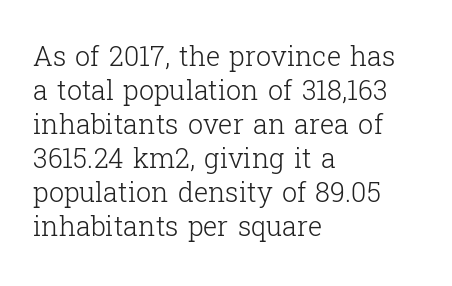
Vertically, the passage feels balanced, rows spaced as you'd expect. The strip under each line holds only bare page. Weight: in the light-to-regular range. Glyph-to-glyph distance matches everyday printed text.
